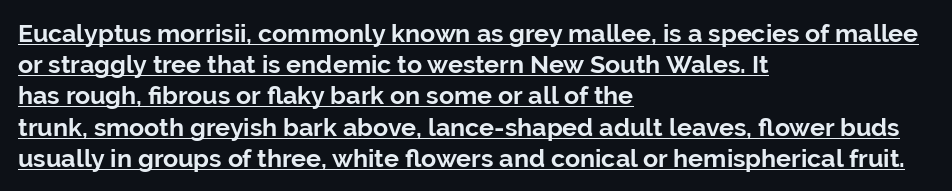
{"italic": "no", "bold": "yes", "underline": "yes", "align": "left", "line_spacing": "normal", "line_spacing_ratio": 1.25, "letter_spacing": "normal", "letter_spacing_em": 0.0, "glyph_px": 25}
